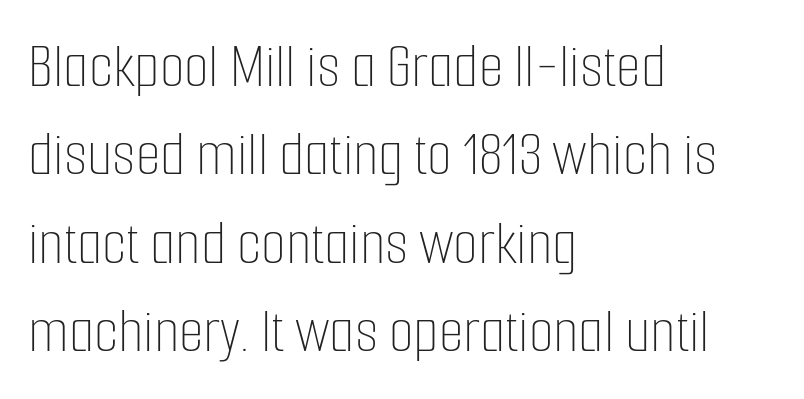
Characters remain perfectly vertical along every line. Any mark beneath the type? The region is blank. A typesetter would call this leading conventional body-copy spacing. Stems and bowls with no extra thickness — not bold.
